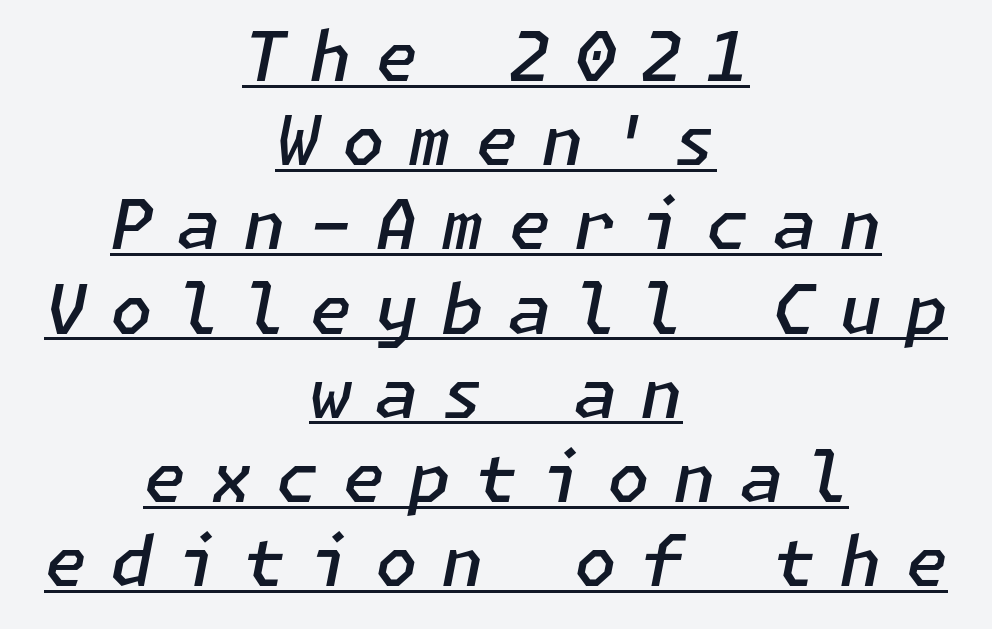
The image shows 69 px semibold type, italic (leaning right); set centered, line spacing 1.22x, unusually wide letter spacing (+0.34 em), underlined; low stroke contrast and a medium x-height.
